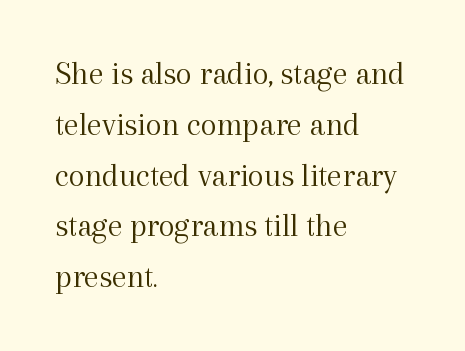
Q: Is the text bold? A: No.
Q: Is the text italic (slanted)? A: No, it is upright.
Q: Is the typeface a serif or a sans-serif typeface? A: Serif.
Q: Is the text underlined? A: No.
Q: How is the paragraph aligned? A: Left-aligned.
Q: Is the spacing between letters normal or unusually wide? A: Normal.
Q: Is the spacing between lines tight, normal or loose? A: Normal.
Q: Width (condensed, normal, or wide)? A: Normal.
Q: x-height? A: Medium.
Q: Monospaced? A: No.
